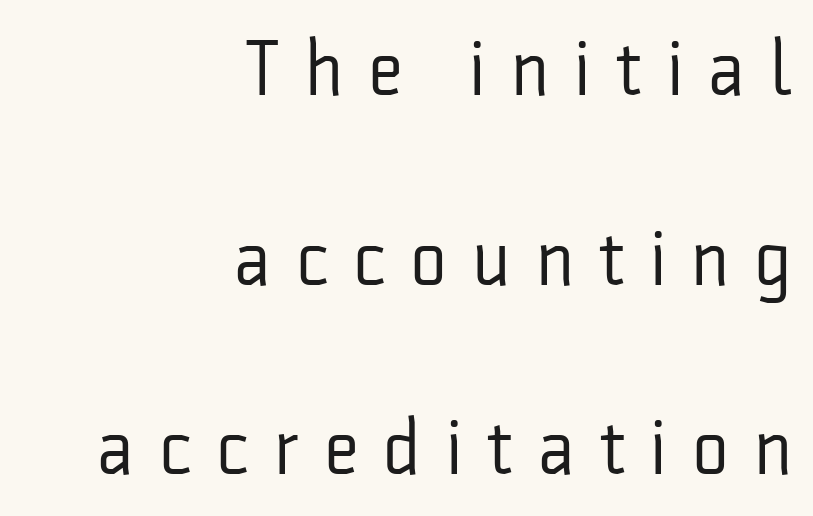
Italic? Not at all — the glyphs are vertical. One-word summary of the alignment: right. The passage shown is typed in a proportional face where columns would drift. Grotesque or geometric, the face here clearly has no serifs. No extra ink here — the face is not bold. The vertical gap from one line to the next is large.
